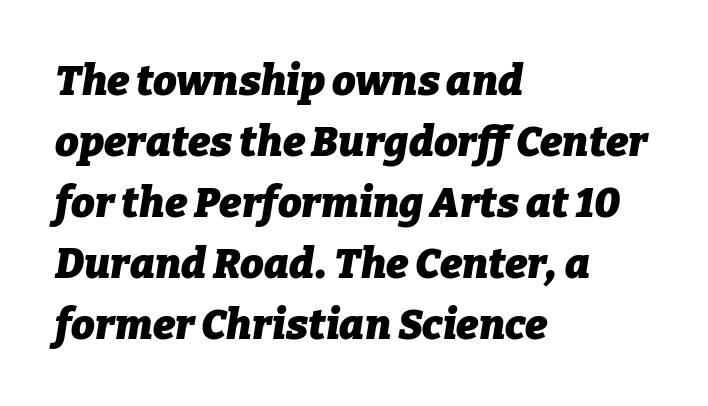
{"italic": "yes", "lean": "right", "slant_degrees": 9, "bold": "yes", "weight": "heavy", "width": "normal", "stroke_contrast": "low", "x_height": "medium", "monospaced": "no", "underline": "no", "align": "left", "line_spacing": "normal", "line_spacing_ratio": 1.45, "letter_spacing": "normal", "letter_spacing_em": 0.0, "glyph_px": 42}
